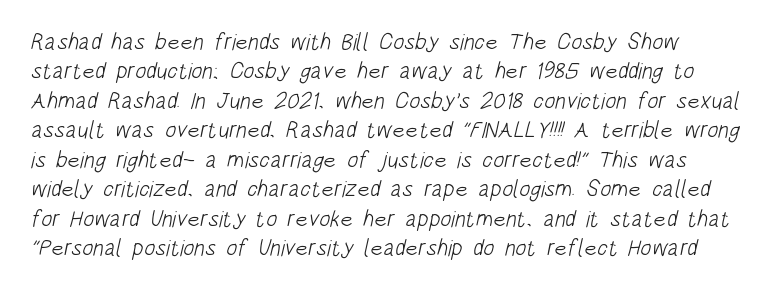
The image shows 23 px text type; set normal line spacing (1.28x), normal letter spacing, not underlined.
